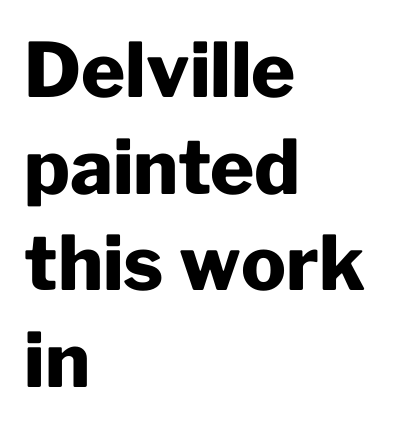
The image shows 75 px heavy sans-serif type, upright; set left-aligned, normal line spacing (1.29x), normal letter spacing, not underlined; low stroke contrast and a medium x-height.
